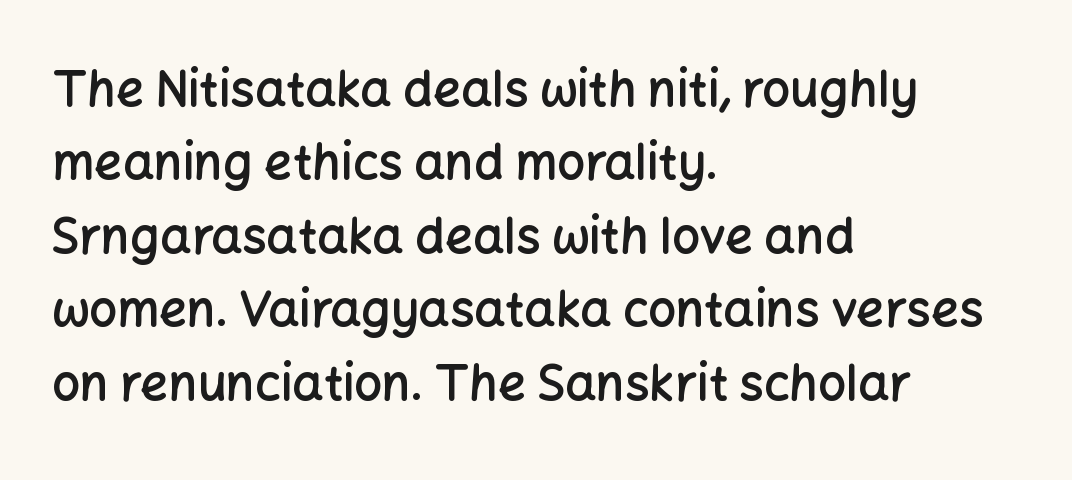
Q: Is the text bold? A: Semi-bold.
Q: Is the text italic (slanted)? A: No, it is upright.
Q: Is the typeface a serif or a sans-serif typeface? A: Sans-serif.
Q: Is the text underlined? A: No.
Q: How is the paragraph aligned? A: Left-aligned.
Q: Is the spacing between letters normal or unusually wide? A: Normal.
Q: Is the spacing between lines tight, normal or loose? A: Normal.
Q: Width (condensed, normal, or wide)? A: Normal.
Q: Stroke contrast? A: Low.
Q: x-height? A: Medium.
Q: Monospaced? A: No.
